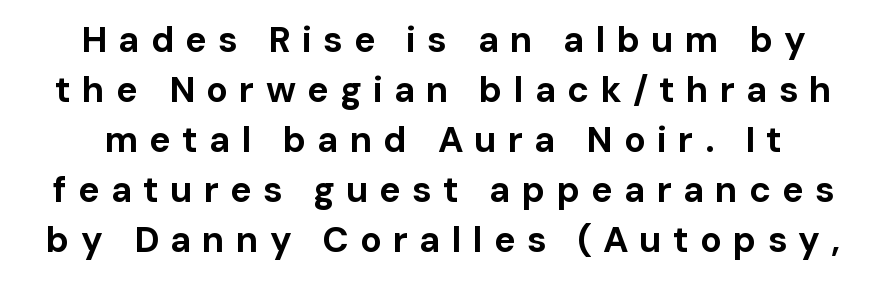
{"serif": "no", "italic": "no", "bold": "yes", "weight": "bold", "width": "normal", "stroke_contrast": "low", "x_height": "medium", "monospaced": "no", "underline": "no", "align": "center", "line_spacing": "normal", "line_spacing_ratio": 1.39, "letter_spacing": "wide", "letter_spacing_em": 0.31, "glyph_px": 36}
